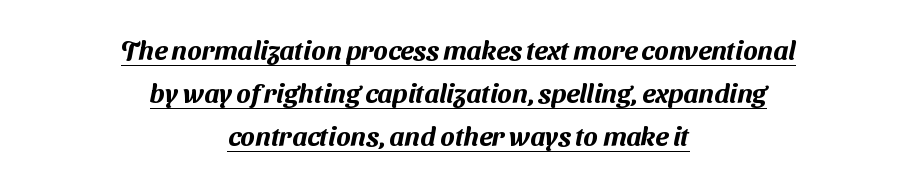
{"underline": "yes", "align": "center", "line_spacing": "normal", "line_spacing_ratio": 1.6, "letter_spacing": "normal", "letter_spacing_em": 0.0, "glyph_px": 27}
